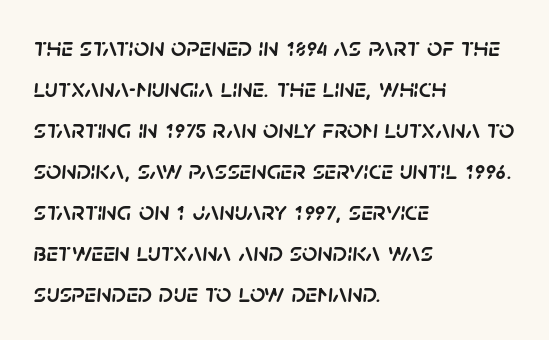
These lines were composed using italics. Here the glyphs are tracked normally, forming tight word shapes. These lines sit exactly where default settings would place them. The passage shown is not underscored anywhere.
